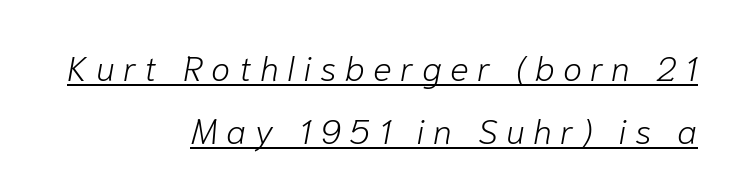
{"italic": "yes", "lean": "right", "slant_degrees": 10, "bold": "no", "weight": "light", "width": "normal", "stroke_contrast": "low", "x_height": "medium", "monospaced": "no", "underline": "yes", "align": "right", "line_spacing_ratio": 1.79, "letter_spacing": "wide", "letter_spacing_em": 0.24, "glyph_px": 35}
